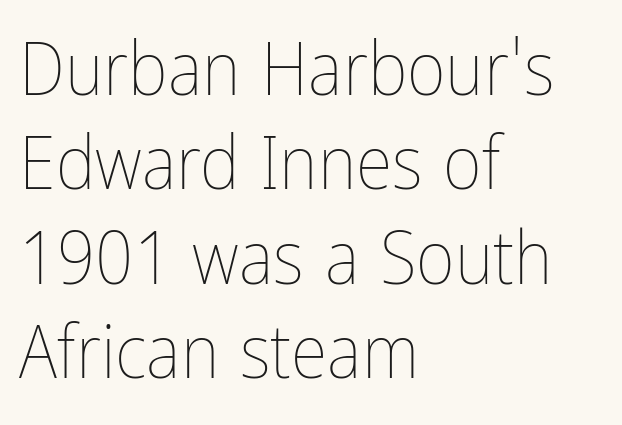
Q: Is the text bold? A: No.
Q: Is the text italic (slanted)? A: No, it is upright.
Q: Is the text underlined? A: No.
Q: How is the paragraph aligned? A: Left-aligned.
Q: Is the spacing between letters normal or unusually wide? A: Normal.
Q: Is the spacing between lines tight, normal or loose? A: Normal.
Q: Width (condensed, normal, or wide)? A: Condensed.
Q: Stroke contrast? A: Low.
Q: x-height? A: Medium.
Q: Monospaced? A: No.
